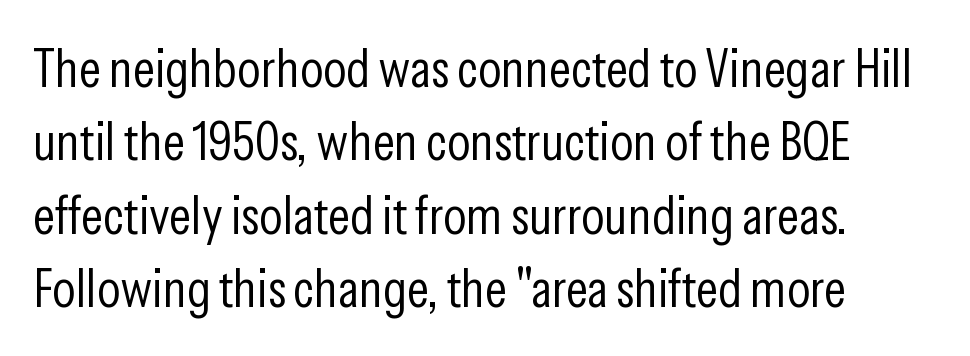
Q: Is the text bold? A: No.
Q: Is the text italic (slanted)? A: No, it is upright.
Q: Is the typeface a serif or a sans-serif typeface? A: Sans-serif.
Q: Is the text underlined? A: No.
Q: How is the paragraph aligned? A: Left-aligned.
Q: Is the spacing between letters normal or unusually wide? A: Normal.
Q: Is the spacing between lines tight, normal or loose? A: Normal.
Q: Width (condensed, normal, or wide)? A: Condensed.
Q: Stroke contrast? A: Low.
Q: x-height? A: Medium.
Q: Monospaced? A: No.
